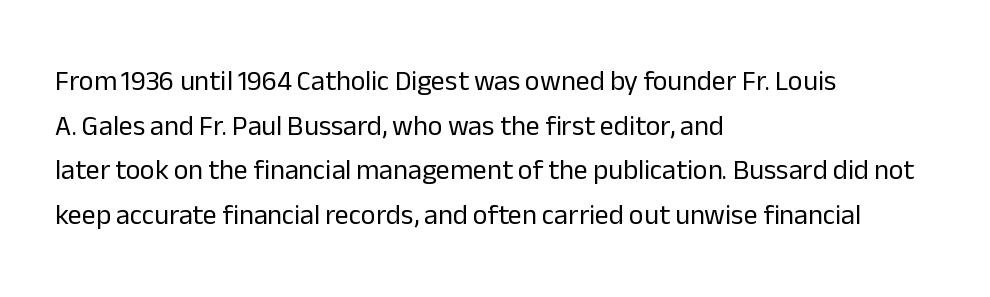
Reading down the column, the eye jumps a familiar distance to each next line. The setting favours the left margin, as ordinary paragraphs usually do. No italicization has been applied; the sample stays upright. Underlining? Definitely not there.
